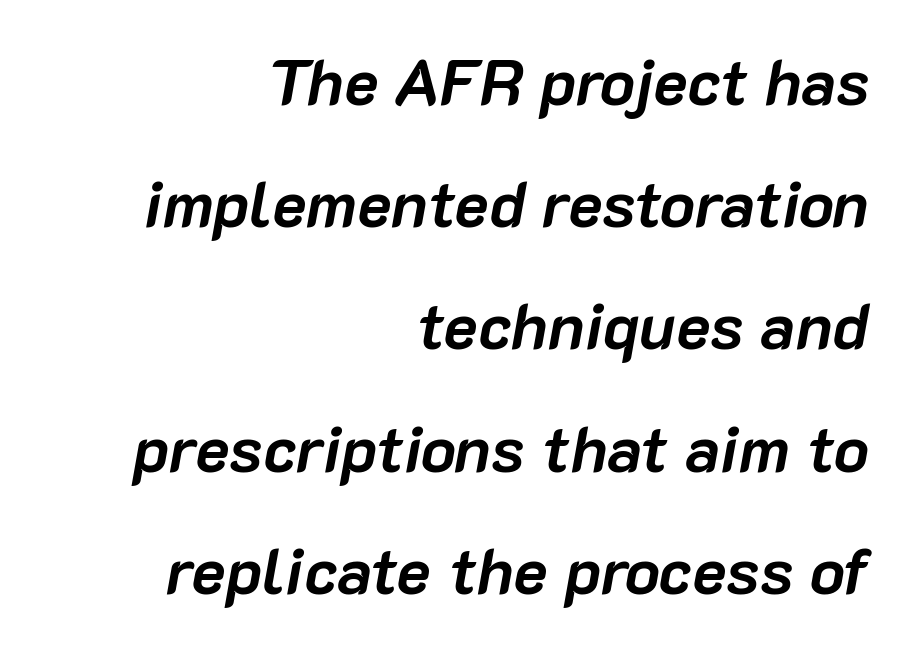
{"italic": "yes", "lean": "right", "slant_degrees": 10, "bold": "yes", "weight": "semibold", "width": "normal", "stroke_contrast": "low", "x_height": "medium", "monospaced": "no", "underline": "no", "align": "right", "line_spacing_ratio": 1.88, "letter_spacing": "normal", "letter_spacing_em": 0.0, "glyph_px": 65}
